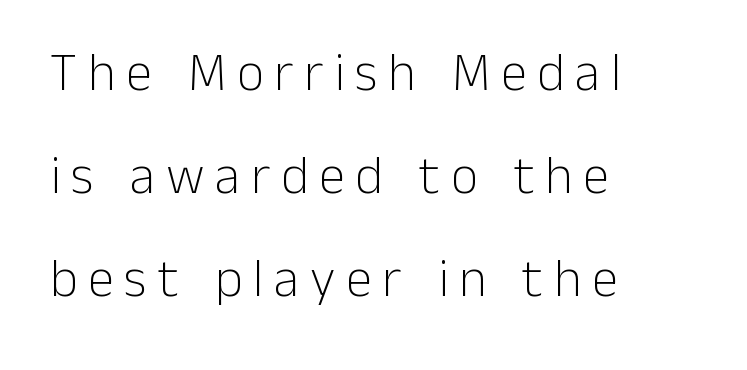
{"serif": "no", "italic": "no", "bold": "no", "weight": "light", "width": "normal", "stroke_contrast": "low", "x_height": "medium", "monospaced": "no", "underline": "no", "align": "left", "line_spacing": "loose", "line_spacing_ratio": 1.94, "letter_spacing": "wide", "letter_spacing_em": 0.2, "glyph_px": 53}
